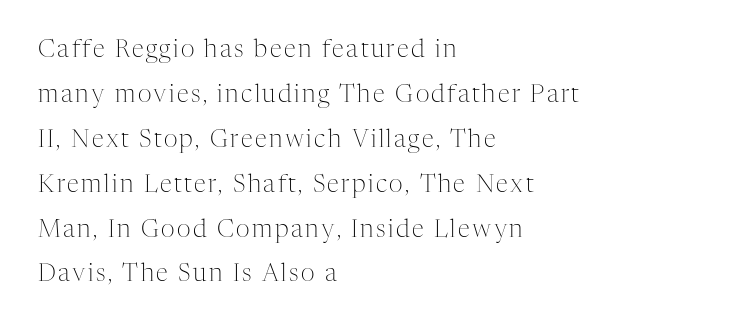
The image shows 24 px text type, upright; set left-aligned, line spacing 1.87x, not underlined.
